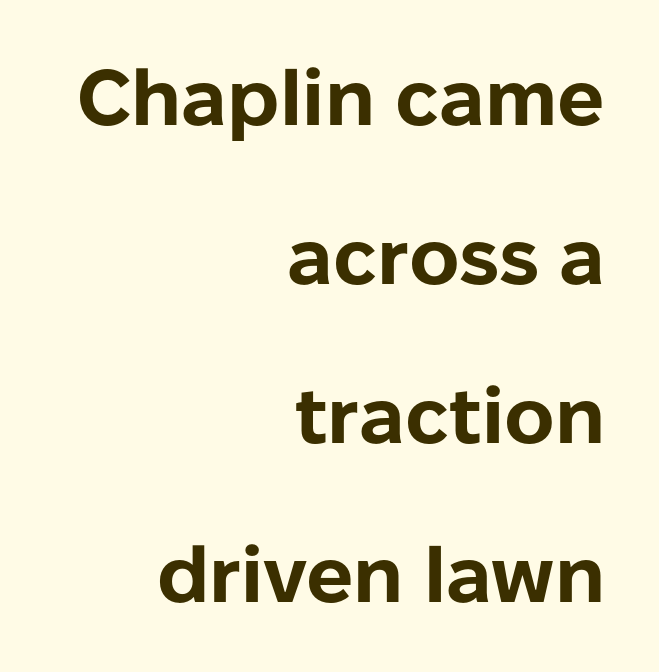
Casual observation: everything's shoved over to the right. Rule under the text: the space is simply empty. The gaps between neighbouring characters are ordinary and unremarkable. What kind of face is this? One without serifs — a sans. The face used here has the dense, thick strokes of a bold.
